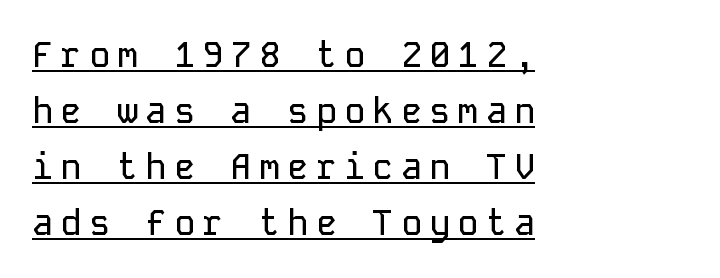
Q: Is the text italic (slanted)? A: No, it is upright.
Q: Is the typeface a serif or a sans-serif typeface? A: Sans-serif.
Q: Is the text underlined? A: Yes.
Q: How is the paragraph aligned? A: Left-aligned.
Q: Is the spacing between letters normal or unusually wide? A: Unusually wide.
Q: Is the spacing between lines tight, normal or loose? A: Normal.
Q: Width (condensed, normal, or wide)? A: Normal.
Q: Stroke contrast? A: Low.
Q: x-height? A: Medium.
Q: Monospaced? A: Yes.
